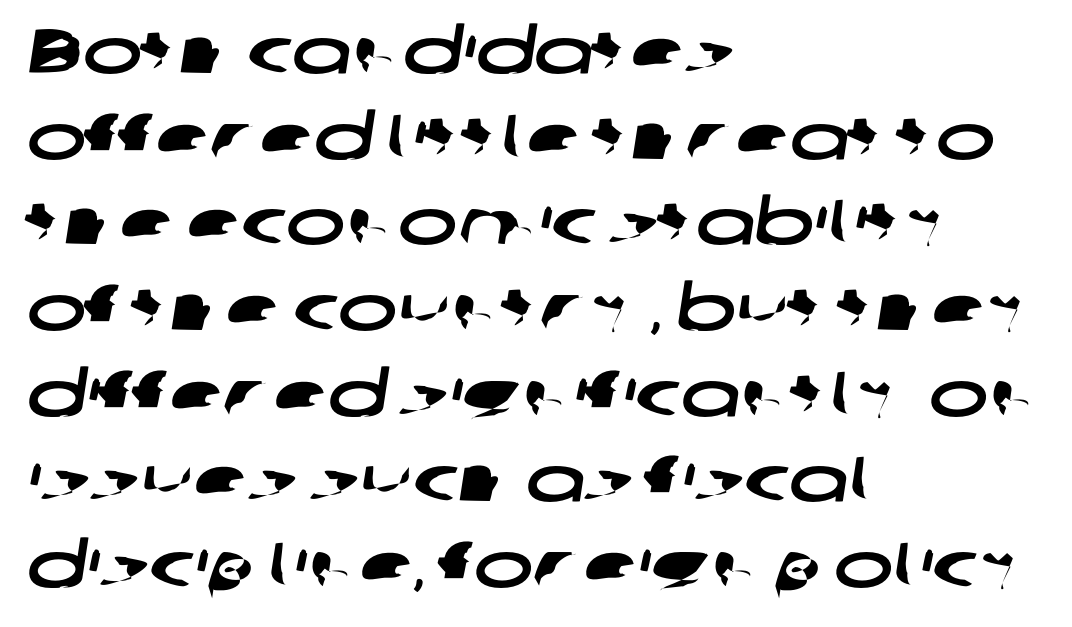
{"serif": "no", "width": "wide", "stroke_contrast": "low", "x_height": "medium", "monospaced": "no", "underline": "no", "align": "left", "line_spacing": "normal", "line_spacing_ratio": 1.36, "letter_spacing": "normal", "letter_spacing_em": 0.0, "glyph_px": 63}
